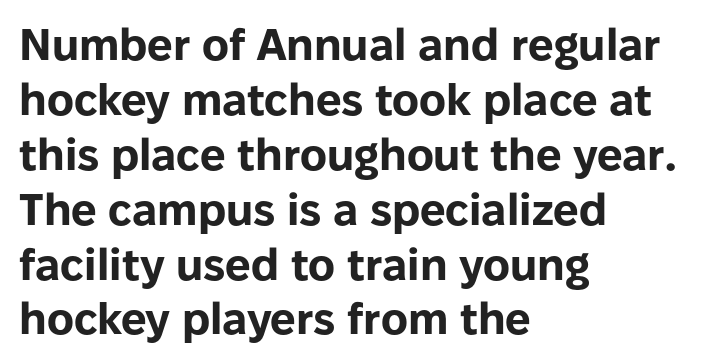
{"serif": "no", "italic": "no", "bold": "yes", "weight": "bold", "width": "normal", "stroke_contrast": "low", "x_height": "medium", "monospaced": "no", "underline": "no", "align": "left", "line_spacing_ratio": 1.22, "letter_spacing": "normal", "letter_spacing_em": 0.0, "glyph_px": 45}
